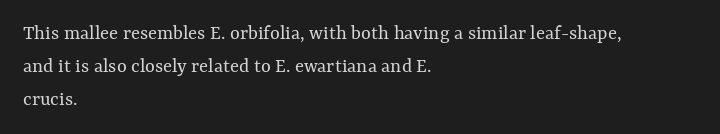
Upright lettering throughout. The rows are spaced the way most documents space them. These lines stack with their left ends in a neat column. The space beneath each line is pristine and unruled. This sample uses plain, unmodified letter spacing. Stem width sits at or under what a default text font uses.
